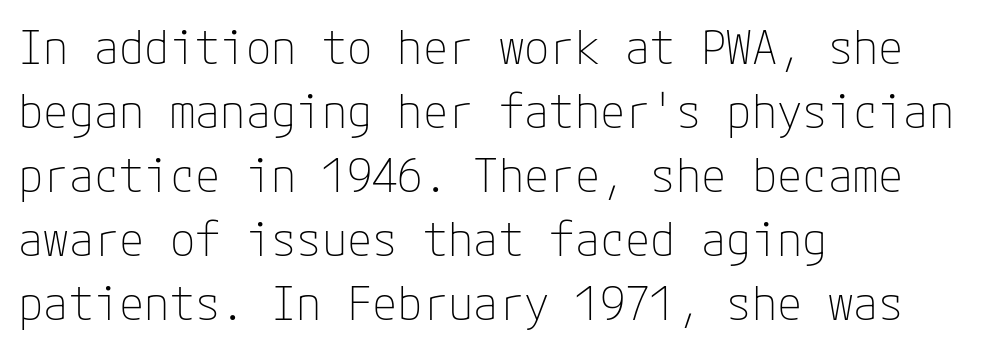
The image shows 46 px thin sans-serif type, upright; set left-aligned, normal line spacing (1.39x), normal letter spacing, not underlined; low stroke contrast and a medium x-height.
